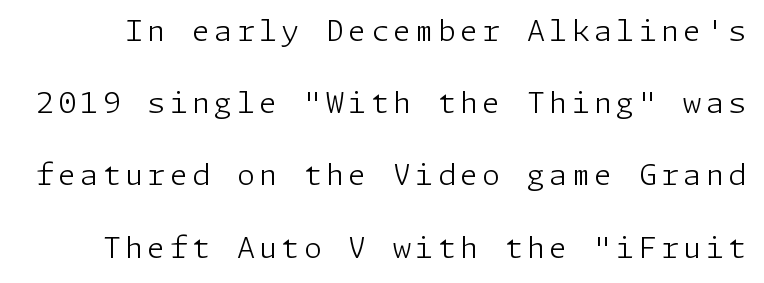
The image shows 29 px light sans-serif type, upright; set loose line spacing (2.49x), not underlined; low stroke contrast and a medium x-height.
